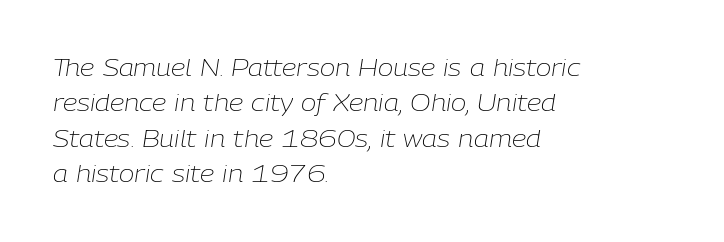
Q: Is the text bold? A: No.
Q: Is the text italic (slanted)? A: Yes, it leans right by about 9 degrees.
Q: Is the text underlined? A: No.
Q: How is the paragraph aligned? A: Left-aligned.
Q: Is the spacing between letters normal or unusually wide? A: Normal.
Q: Is the spacing between lines tight, normal or loose? A: Normal.
